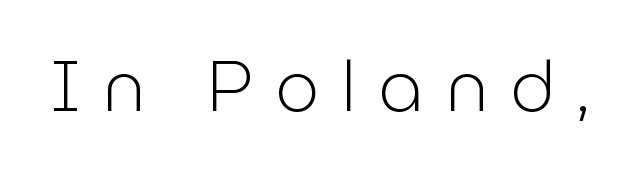
{"serif": "no", "italic": "no", "bold": "no", "weight": "light", "width": "normal", "stroke_contrast": "low", "x_height": "medium", "monospaced": "no", "underline": "no", "letter_spacing": "wide", "letter_spacing_em": 0.31, "glyph_px": 70}
